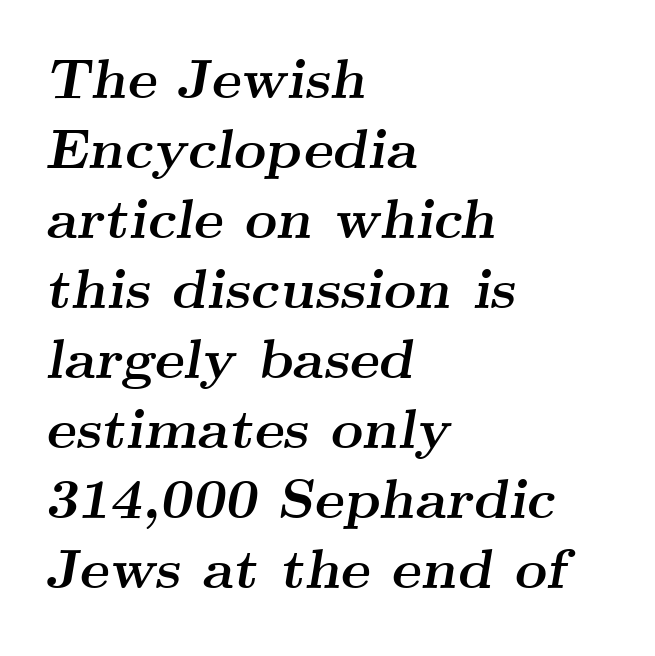
The image shows 56 px semibold, wide serif type, italic (leaning right); set left-aligned, normal line spacing (1.25x), normal letter spacing, not underlined; medium stroke contrast and a small x-height.
